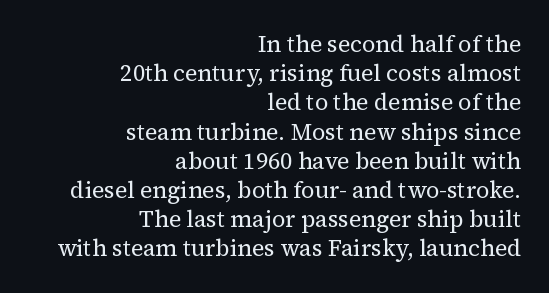
This block has exactly the height ordinary leading produces. The axis of the letterforms is exactly vertical. This rendering leaves character spacing at its baseline value. Nobody drew a line under any word here.
